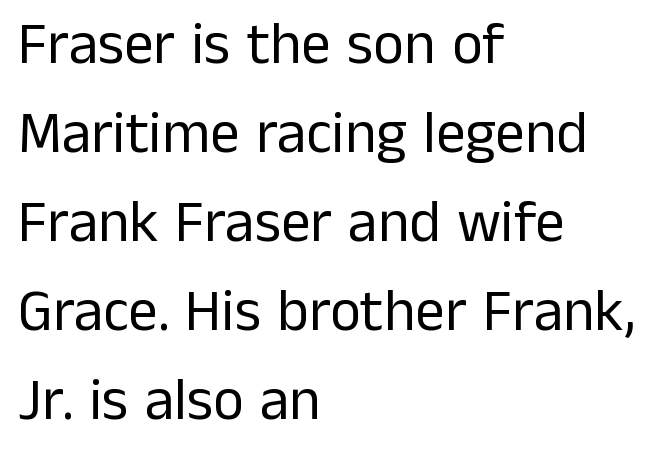
This is not heavy type; no bold has been used. The rendering uses a moderate line-height, typical for paragraphs. Glyph-to-glyph distance matches everyday printed text. Examine the stroke ends and you'll find no serifs. Do the characters align in a grid? No, the font is proportional.
